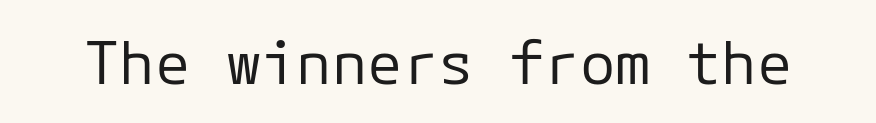
Q: Is the text bold? A: No.
Q: Is the text italic (slanted)? A: No, it is upright.
Q: Is the typeface a serif or a sans-serif typeface? A: Sans-serif.
Q: Is the text underlined? A: No.
Q: Is the spacing between letters normal or unusually wide? A: Normal.
Q: Width (condensed, normal, or wide)? A: Normal.
Q: Stroke contrast? A: Low.
Q: x-height? A: Medium.
